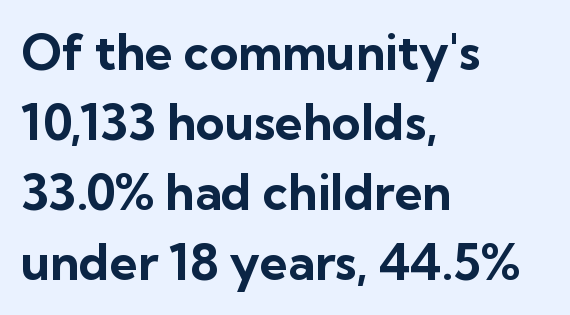
Q: Is the text bold? A: Yes.
Q: Is the text italic (slanted)? A: No, it is upright.
Q: Is the typeface a serif or a sans-serif typeface? A: Sans-serif.
Q: Is the text underlined? A: No.
Q: How is the paragraph aligned? A: Left-aligned.
Q: Is the spacing between letters normal or unusually wide? A: Normal.
Q: Is the spacing between lines tight, normal or loose? A: Normal.
Q: Width (condensed, normal, or wide)? A: Normal.
Q: Stroke contrast? A: Low.
Q: x-height? A: Medium.
Q: Monospaced? A: No.
